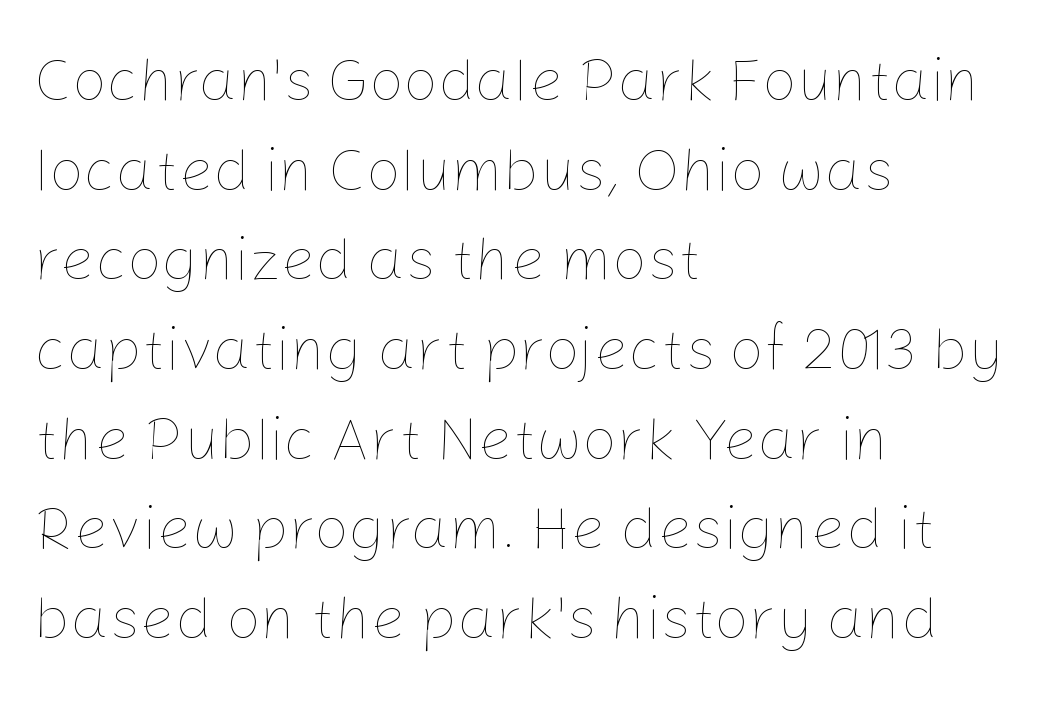
The image shows 61 px thin type, upright; set left-aligned, normal line spacing (1.47x), normal letter spacing, not underlined; low stroke contrast and a medium x-height.
